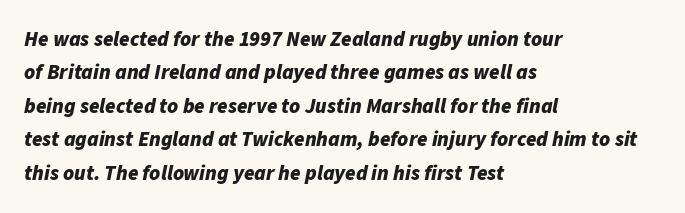
Q: Is the text bold? A: Yes.
Q: Is the text italic (slanted)? A: Yes, it leans right by about 11 degrees.
Q: Is the text underlined? A: No.
Q: How is the paragraph aligned? A: Left-aligned.
Q: Is the spacing between letters normal or unusually wide? A: Normal.
Q: Is the spacing between lines tight, normal or loose? A: Normal.
